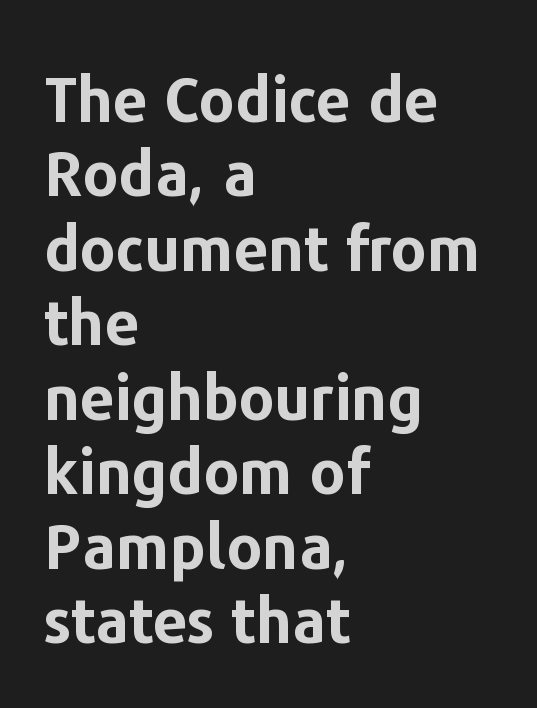
Q: Is the text bold? A: Yes.
Q: Is the text italic (slanted)? A: No, it is upright.
Q: Is the typeface a serif or a sans-serif typeface? A: Sans-serif.
Q: Is the text underlined? A: No.
Q: How is the paragraph aligned? A: Left-aligned.
Q: Is the spacing between letters normal or unusually wide? A: Normal.
Q: Width (condensed, normal, or wide)? A: Normal.
Q: Stroke contrast? A: Low.
Q: x-height? A: Medium.
Q: Monospaced? A: No.
